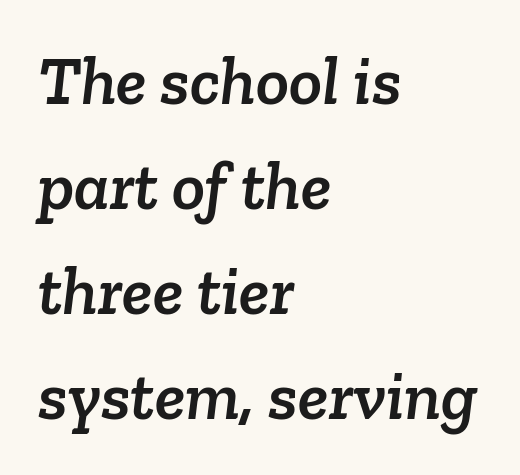
Each line starts at the same left margin while the right side varies. Quick note: interline space is typical. The passage shown is typed in a proportional face where columns would drift. Observe the serifs anchoring each vertical stroke in this sample.
